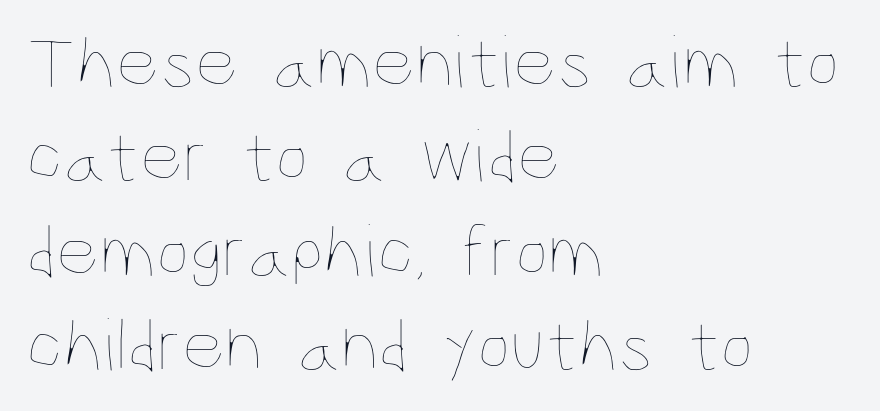
{"italic": "no", "bold": "no", "weight": "thin", "width": "condensed", "stroke_contrast": "low", "x_height": "large", "monospaced": "no", "underline": "no", "align": "left", "line_spacing": "normal", "line_spacing_ratio": 1.26, "letter_spacing": "normal", "letter_spacing_em": 0.0, "glyph_px": 75}
